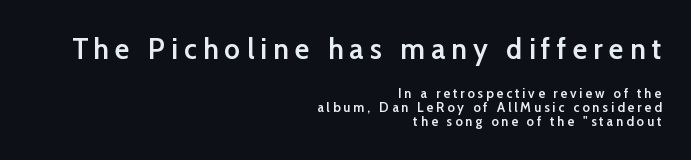
The image shows 30 px semibold sans-serif type, upright; set right-aligned, tight line spacing (1.0x), unusually wide letter spacing (+0.21 em), not underlined; the first (top) block is 2.14x larger; low stroke contrast and a medium x-height.
